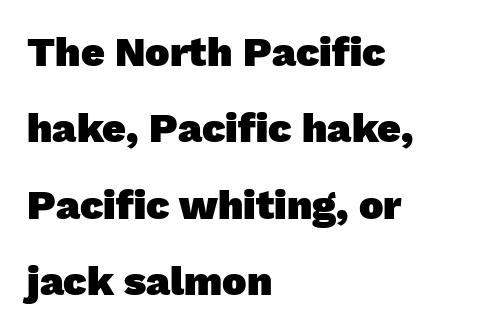
The image shows 41 px heavy sans-serif type; set left-aligned, line spacing 1.86x, normal letter spacing, not underlined; low stroke contrast and a medium x-height.
